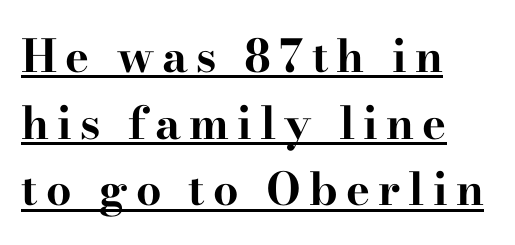
Vertical strokes here are truly vertical. The rendering uses a bold face; every stroke is thick and dark. In CSS terms this would be text-align: left. This is underlined copy, the kind a proofreader might mark for attention. The passage shown is typed in a proportional face where columns would drift. Quick note: interline space is typical.
